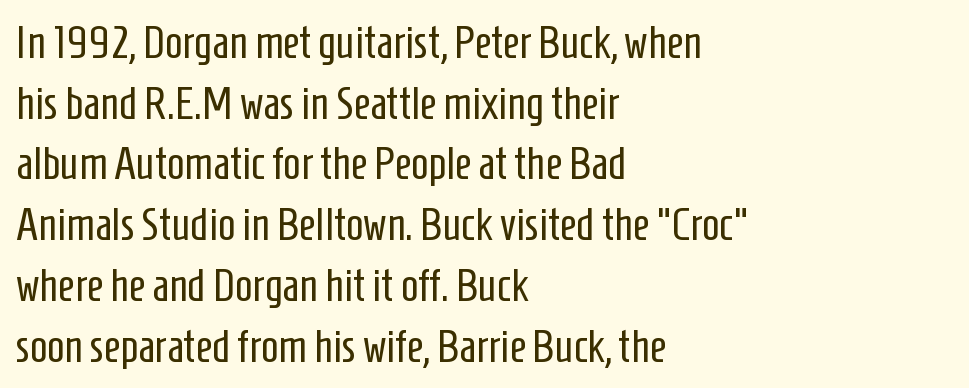
{"serif": "no", "italic": "no", "bold": "no", "weight": "regular", "width": "condensed", "stroke_contrast": "low", "x_height": "medium", "monospaced": "no", "underline": "no", "align": "left", "line_spacing": "normal", "line_spacing_ratio": 1.32, "letter_spacing": "normal", "letter_spacing_em": 0.0, "glyph_px": 46}
